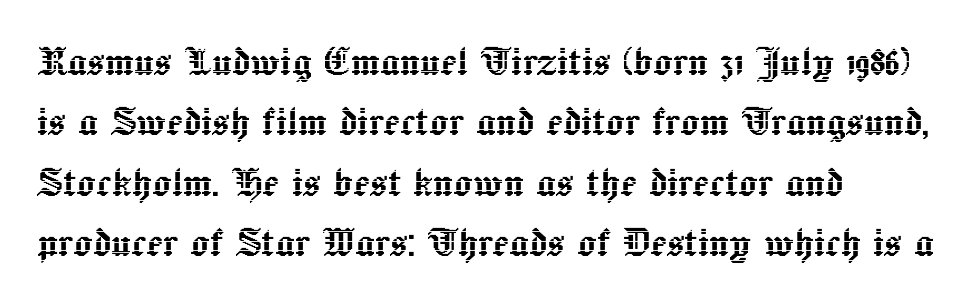
The rendering uses natural spacing where letterforms have individual widths. The lettering stays uniformly vertical, giving the passage a roman look. Casual observation: everything's shoved over to the left. No word sits above an underline.
